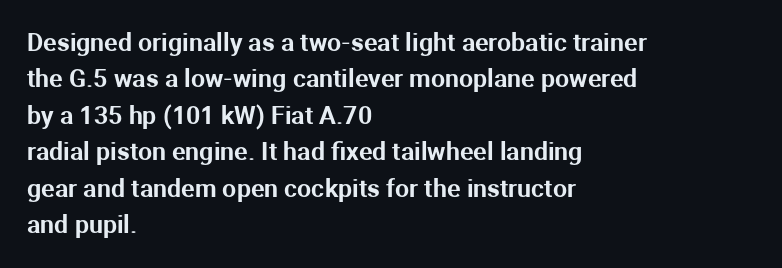
Plain, unruled lines of type. The type is set solid horizontally, with unmodified tracking. Tall strokes in this sample are plumb rather than angled. Regarding leading, the lines here are spaced in the standard way.
